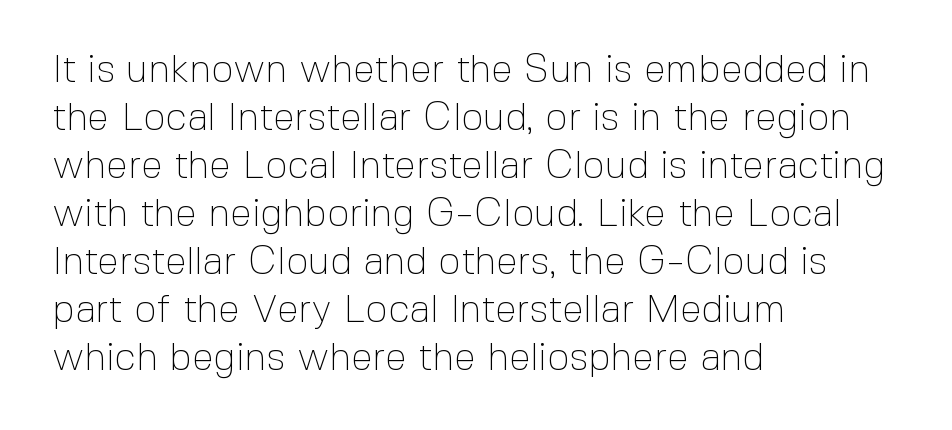
Q: Is the text bold? A: No.
Q: Is the text italic (slanted)? A: No, it is upright.
Q: Is the typeface a serif or a sans-serif typeface? A: Sans-serif.
Q: Is the text underlined? A: No.
Q: How is the paragraph aligned? A: Left-aligned.
Q: Is the spacing between letters normal or unusually wide? A: Normal.
Q: Width (condensed, normal, or wide)? A: Normal.
Q: x-height? A: Medium.
Q: Monospaced? A: No.
